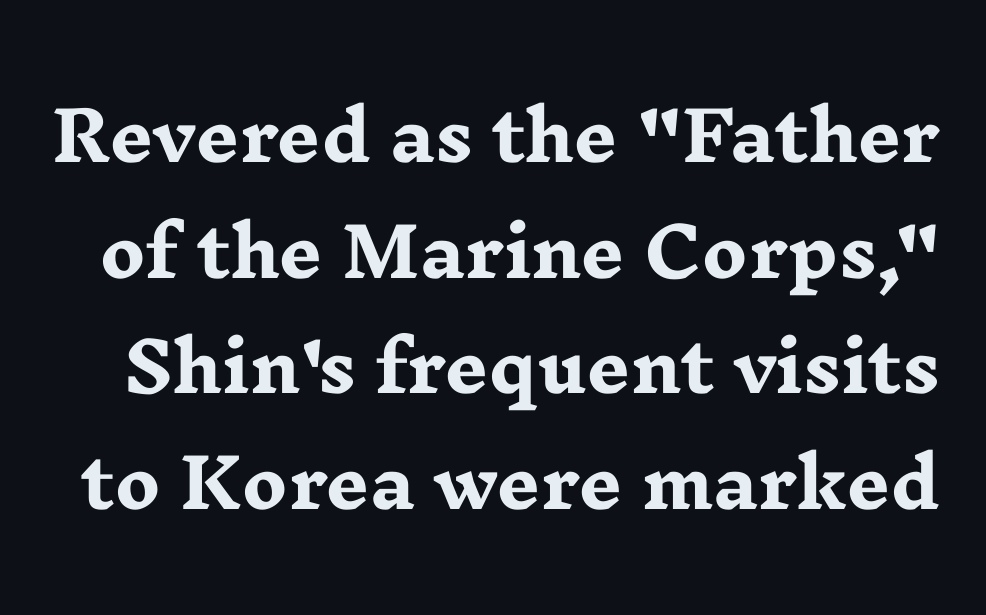
Q: Is the text bold? A: Yes.
Q: Is the text italic (slanted)? A: No, it is upright.
Q: Is the typeface a serif or a sans-serif typeface? A: Serif.
Q: Is the text underlined? A: No.
Q: Is the spacing between letters normal or unusually wide? A: Normal.
Q: Is the spacing between lines tight, normal or loose? A: Normal.
Q: Width (condensed, normal, or wide)? A: Wide.
Q: Stroke contrast? A: Low.
Q: x-height? A: Medium.
Q: Monospaced? A: No.
